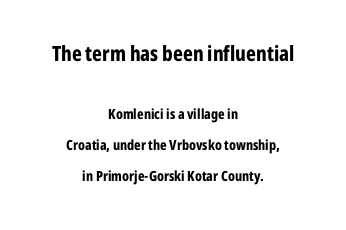
The letters in the upper block stand taller than those in the block below. Default kerning and tracking; the words read as compact shapes. Rule under the text: the space is simply empty. Is the block centered? Yes — each line is placed symmetrically about the middle. Italic? Not at all — the glyphs are vertical.
